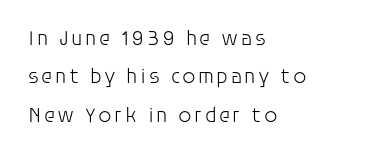
Q: Is the text bold? A: No.
Q: Is the text italic (slanted)? A: No, it is upright.
Q: Is the text underlined? A: No.
Q: How is the paragraph aligned? A: Left-aligned.
